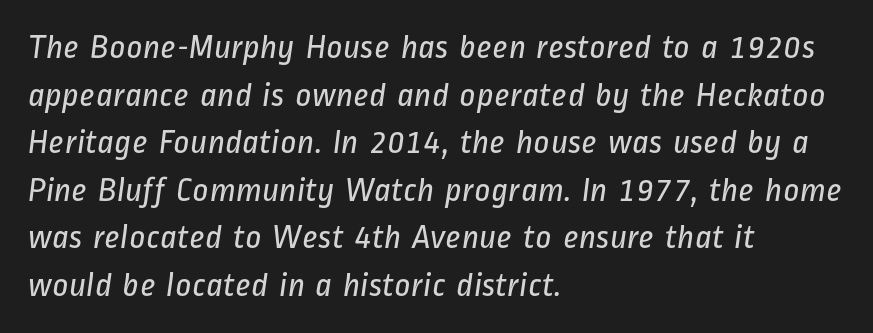
The passage shown is typed in a proportional face where columns would drift. The gaps between neighbouring characters are ordinary and unremarkable. Which margin do the lines hug? The left one — the right edge is uneven. Anything drawn beneath the words? Only blank space. No letter is thick-stroked: the sample isn't bold. This sample uses a sans-serif face.
